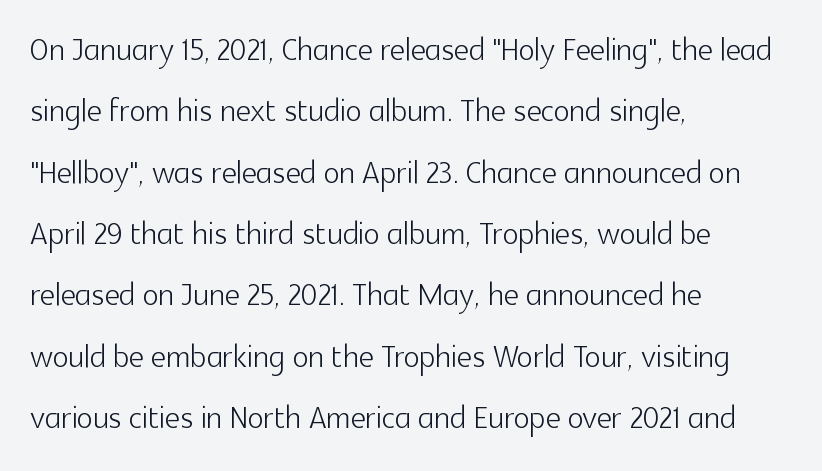
{"serif": "no", "italic": "no", "bold": "no", "weight": "light", "width": "normal", "x_height": "medium", "monospaced": "no", "underline": "no", "align": "left", "line_spacing": "normal", "line_spacing_ratio": 1.46, "letter_spacing": "normal", "letter_spacing_em": 0.0, "glyph_px": 42}
